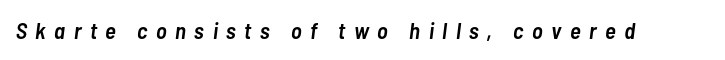
{"italic": "yes", "lean": "right", "slant_degrees": 7, "bold": "semi", "underline": "no", "letter_spacing": "wide", "letter_spacing_em": 0.37, "glyph_px": 23}
